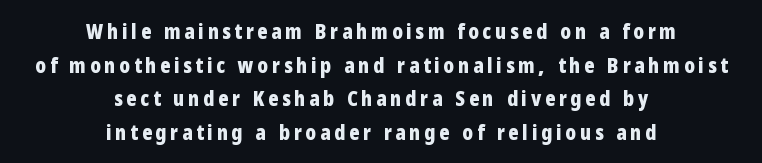
Q: Is the text bold? A: Yes.
Q: Is the text italic (slanted)? A: No, it is upright.
Q: Is the text underlined? A: No.
Q: How is the paragraph aligned? A: Centered.
Q: Is the spacing between lines tight, normal or loose? A: Normal.
